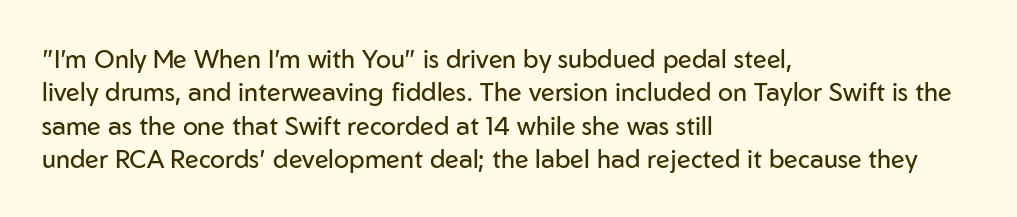
Q: Is the text bold? A: No.
Q: Is the text italic (slanted)? A: No, it is upright.
Q: Is the text underlined? A: No.
Q: How is the paragraph aligned? A: Left-aligned.
Q: Is the spacing between letters normal or unusually wide? A: Normal.
Q: Is the spacing between lines tight, normal or loose? A: Normal.
